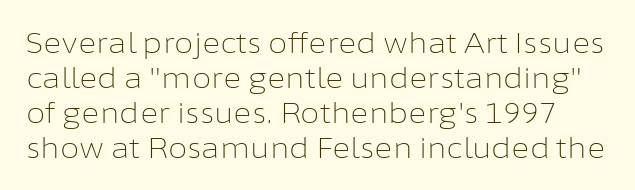
Only glyphs here, with clear space below each row. This rendering leaves character spacing at its baseline value. Rows of type keep a routine distance in the vertical direction. The rendering uses natural spacing where letterforms have individual widths. Upright lettering throughout. The font sits on the lighter half of the weight spectrum, regular included.
